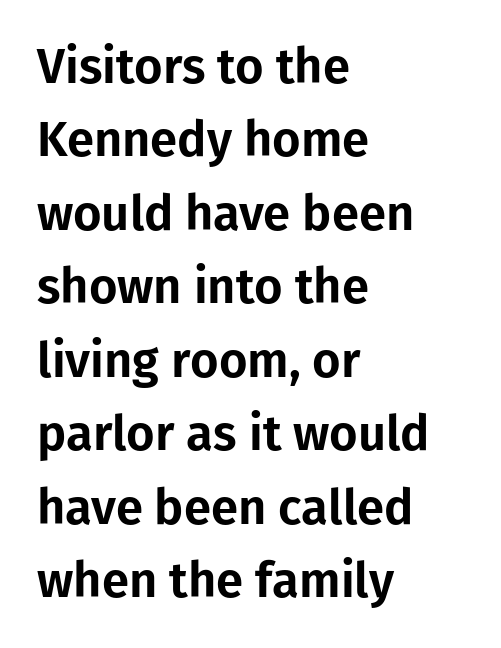
The image shows 49 px sans-serif type, upright; set left-aligned, normal line spacing (1.5x), normal letter spacing, not underlined; low stroke contrast and a medium x-height.
